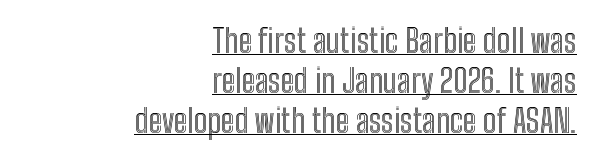
{"italic": "no", "width": "condensed", "x_height": "medium", "monospaced": "no", "underline": "yes", "align": "right", "line_spacing_ratio": 1.21, "letter_spacing": "normal", "letter_spacing_em": 0.0, "glyph_px": 33}
